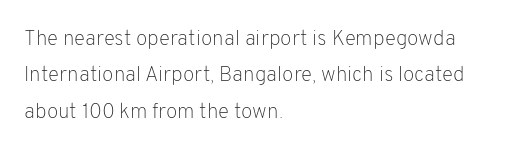
{"italic": "no", "bold": "no", "underline": "no", "align": "left", "line_spacing_ratio": 1.73, "letter_spacing": "normal", "letter_spacing_em": 0.0, "glyph_px": 21}
